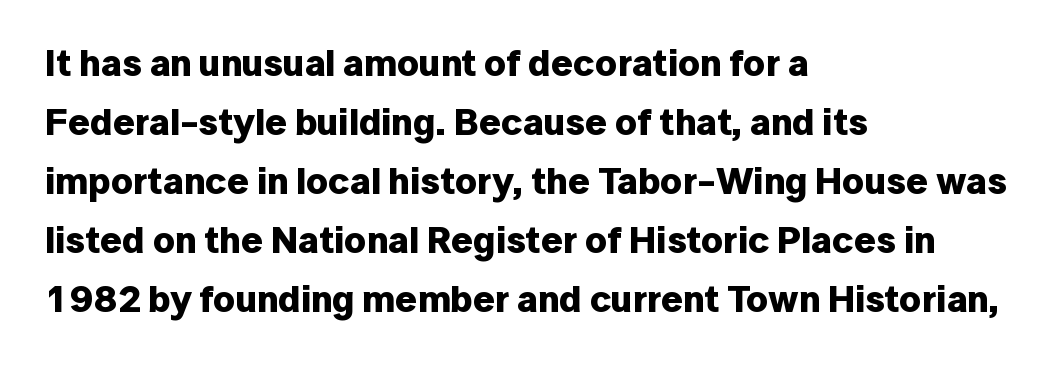
{"serif": "no", "italic": "no", "bold": "yes", "weight": "bold", "width": "normal", "stroke_contrast": "low", "x_height": "medium", "monospaced": "no", "underline": "no", "align": "left", "line_spacing": "normal", "line_spacing_ratio": 1.55, "letter_spacing": "normal", "letter_spacing_em": 0.0, "glyph_px": 38}
